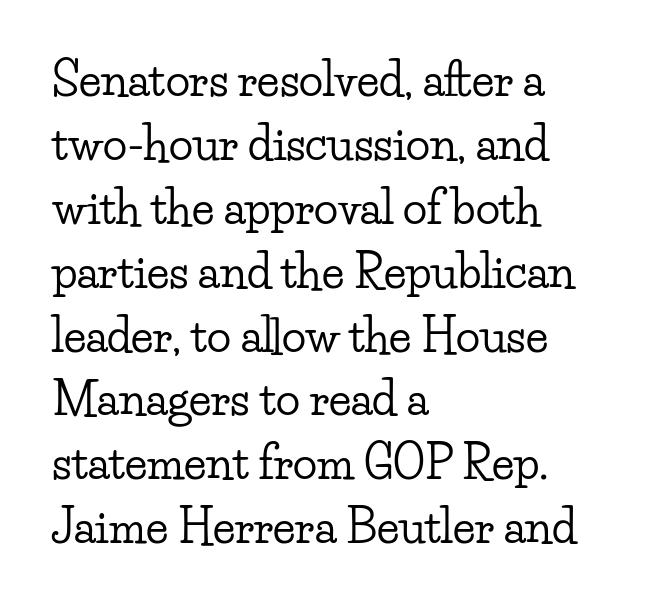
The image shows 45 px wide serif type, upright; set left-aligned, normal line spacing (1.42x), normal letter spacing, not underlined; low stroke contrast and a small x-height.
